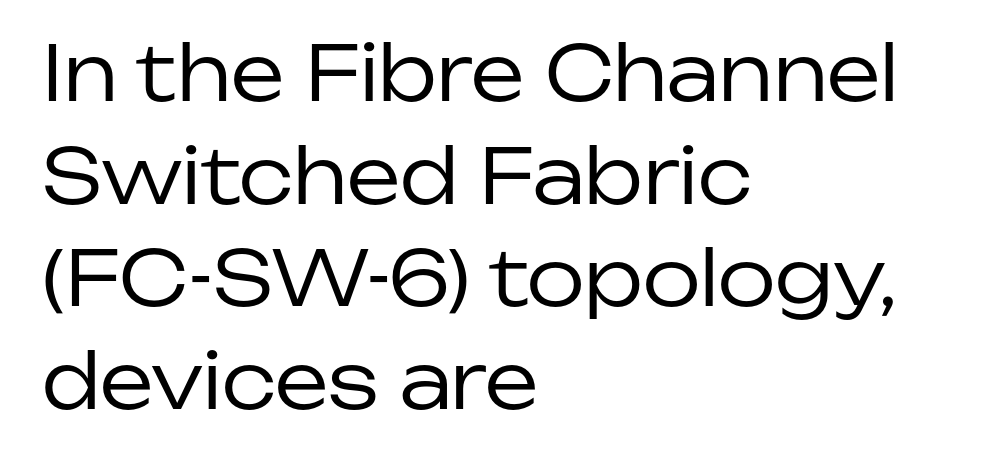
The type is set solid horizontally, with unmodified tracking. Compared with a centered layout, this one pins lines to the left instead. Each letter's strokes conclude bluntly, with no projecting serifs. Stroke mass is kept to a normal reading level or below. Quick note: not italic, upright.
